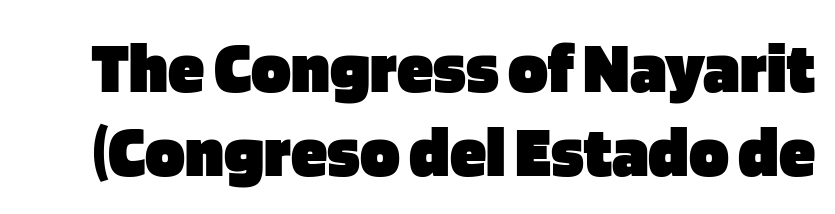
Q: Is the text bold? A: Yes.
Q: Is the text italic (slanted)? A: No, it is upright.
Q: Is the typeface a serif or a sans-serif typeface? A: Sans-serif.
Q: Is the text underlined? A: No.
Q: Is the spacing between letters normal or unusually wide? A: Normal.
Q: Is the spacing between lines tight, normal or loose? A: Tight.
Q: Width (condensed, normal, or wide)? A: Normal.
Q: Stroke contrast? A: Low.
Q: x-height? A: Large.
Q: Monospaced? A: No.
